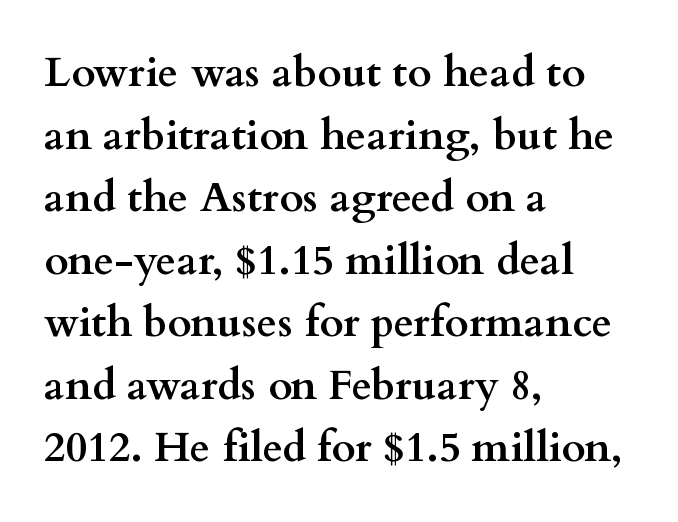
Heavy-handed strokes throughout: this text is bold. The glyphs in this specimen are seriffed. The passage is arranged the way most books set body copy — flush left. Tall strokes in this sample are plumb rather than angled. In terms of leading, this rendering sits right in the middle. Underline: absent.
